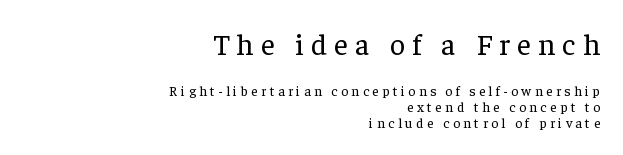
{"serif": "yes", "italic": "no", "bold": "no", "weight": "regular", "width": "normal", "stroke_contrast": "low", "x_height": "medium", "monospaced": "no", "underline": "no", "align": "right", "line_spacing": "tight", "line_spacing_ratio": 1.13, "letter_spacing": "wide", "letter_spacing_em": 0.24, "larger_block": "first", "size_ratio": 2.14, "glyph_px": 30}
